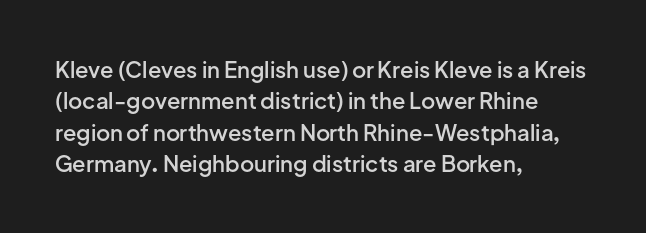
The image shows 22 px text type, upright; set left-aligned, normal line spacing (1.43x), normal letter spacing, not underlined.
